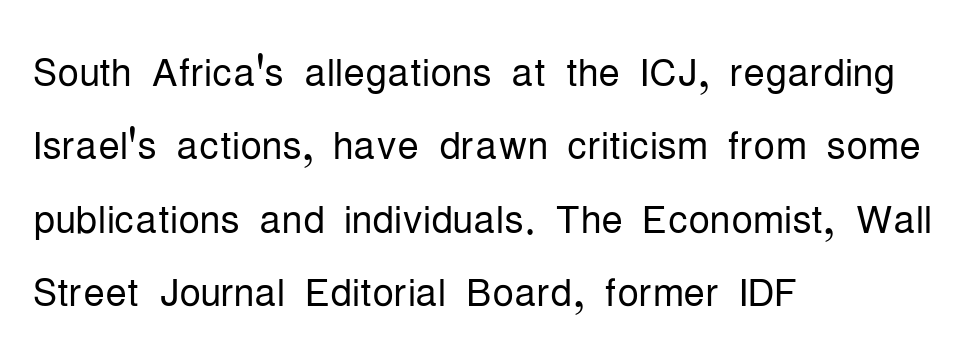
The face used here is proportionally spaced, like ordinary book or web type. The lines in this sample share a left origin and differ only in where they stop. Ascenders rise straight up at ninety degrees. The face used here is rendered with its standard letterfit. The designer left line spacing at the default. The font family rendered here belongs to the sans-serif group.
